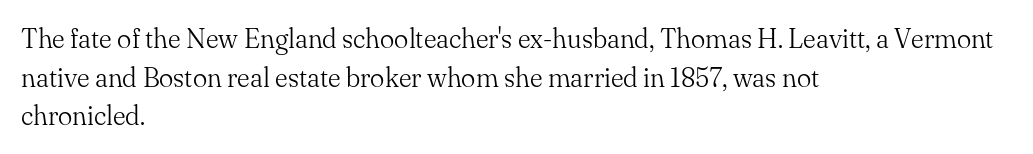
Stroke thickness stays within the range of a standard reading face or lighter. Notice how descenders clear the ascenders below comfortably — that's standard leading. There is no visible air inserted between adjacent glyphs. Casual observation: everything's shoved over to the left. The specimen omits any rule beneath the text block's lines. The letters stand straight up with perfectly vertical stems.
